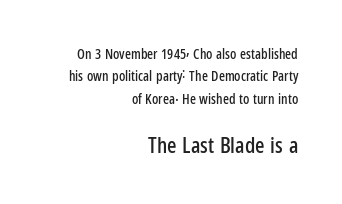
Q: Is the text italic (slanted)? A: No, it is upright.
Q: Is the text underlined? A: No.
Q: How is the paragraph aligned? A: Right-aligned.
Q: Is the spacing between letters normal or unusually wide? A: Normal.
Q: Is the spacing between lines tight, normal or loose? A: Normal.
Q: Which block of text is set in a larger size, the first (top) or the second (bottom)? A: The second (bottom) one.
